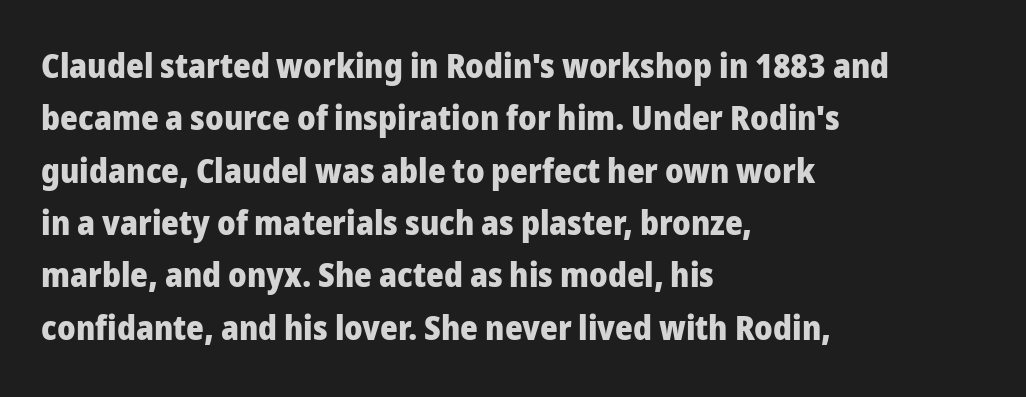
{"serif": "no", "italic": "no", "bold": "yes", "weight": "heavy", "width": "normal", "stroke_contrast": "low", "x_height": "medium", "monospaced": "no", "underline": "no", "align": "left", "line_spacing": "normal", "line_spacing_ratio": 1.54, "letter_spacing": "normal", "letter_spacing_em": 0.0, "glyph_px": 34}
